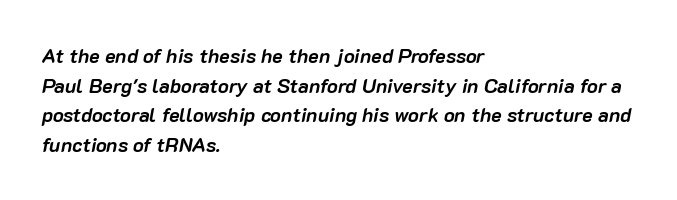
The setting favours the left margin, as ordinary paragraphs usually do. Emphasis by weight is at full strength: bold. Is the letter spacing exaggerated? No — it looks like the ordinary default. The text carries the slant typical of an italic or oblique font. Notice how descenders clear the ascenders below comfortably — that's standard leading. Check under the words: just untouched page.
